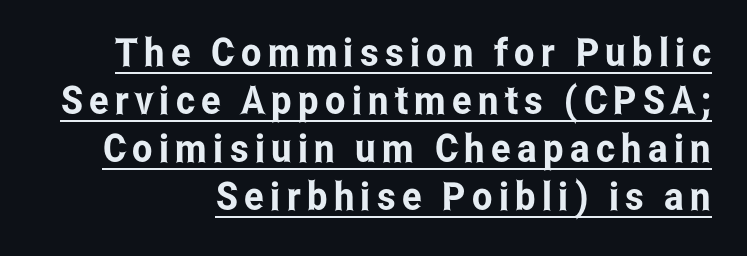
The image shows 39 px condensed sans-serif type, upright; set right-aligned, line spacing 1.23x, underlined; low stroke contrast and a medium x-height.
